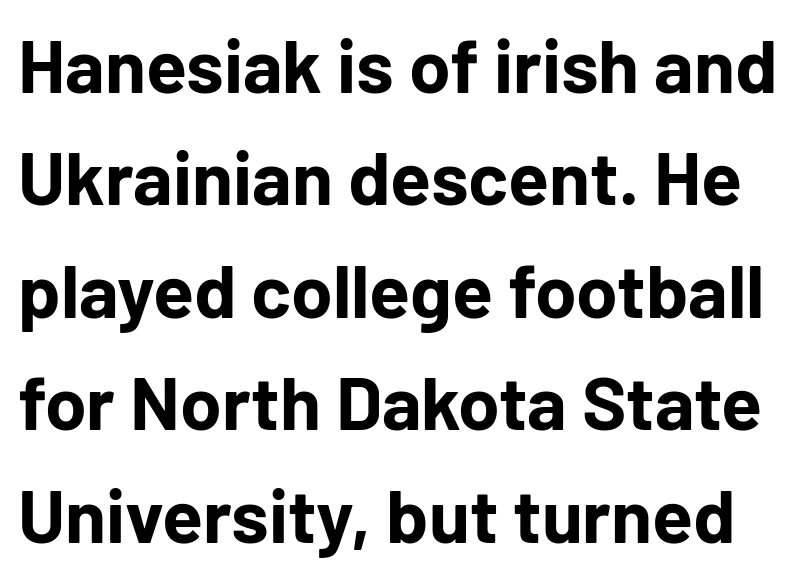
Reading down the column, the eye jumps a familiar distance to each next line. I'd describe the lettering as bold — thick and assertive. Upright lettering throughout. Grotesque or geometric, the face here clearly has no serifs. The passage shown is typed in a proportional face where columns would drift.
